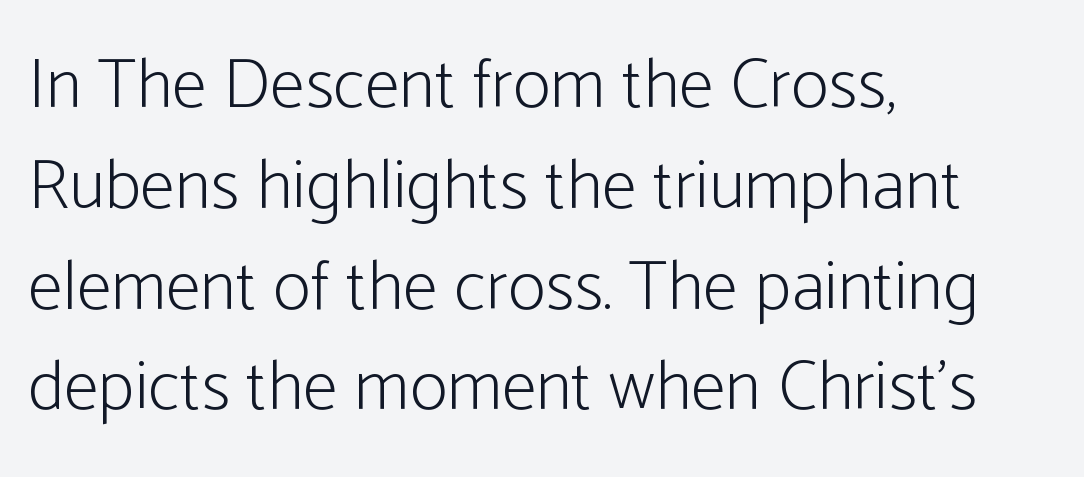
The image shows 71 px light, condensed sans-serif type, upright; set left-aligned, normal line spacing (1.42x), normal letter spacing, not underlined; low stroke contrast and a medium x-height.
